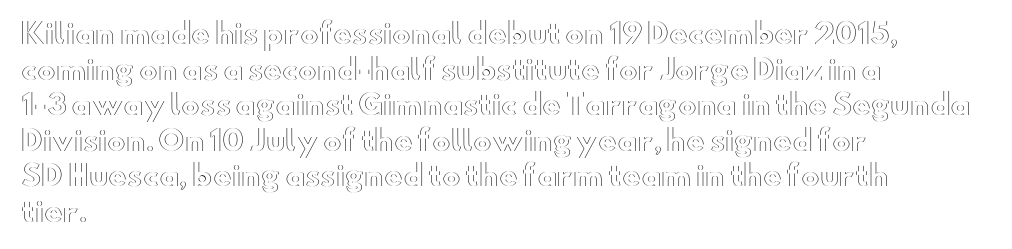
{"italic": "no", "width": "wide", "x_height": "small", "monospaced": "no", "underline": "no", "align": "left", "line_spacing": "normal", "line_spacing_ratio": 1.27, "letter_spacing": "normal", "letter_spacing_em": 0.0, "glyph_px": 28}
